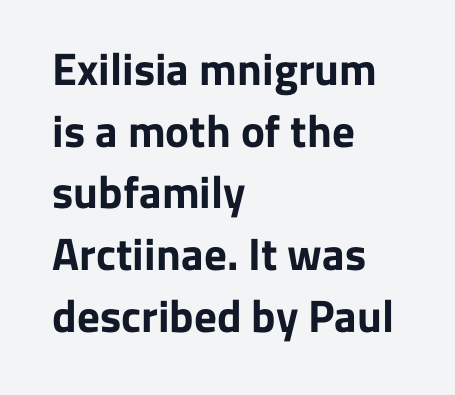
{"serif": "no", "italic": "no", "bold": "yes", "weight": "bold", "width": "normal", "stroke_contrast": "low", "x_height": "medium", "monospaced": "no", "underline": "no", "align": "left", "line_spacing": "normal", "line_spacing_ratio": 1.37, "letter_spacing": "normal", "letter_spacing_em": 0.0, "glyph_px": 45}
